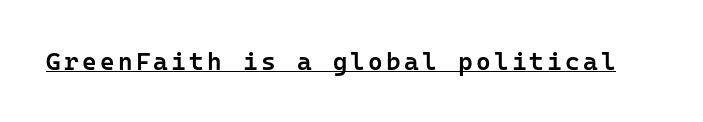
Q: Is the text bold? A: Semi-bold.
Q: Is the text italic (slanted)? A: No, it is upright.
Q: Is the text underlined? A: Yes.
